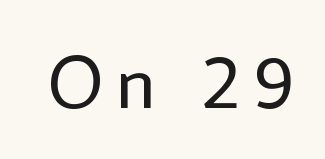
Q: Is the text bold? A: No.
Q: Is the text italic (slanted)? A: No, it is upright.
Q: Is the typeface a serif or a sans-serif typeface? A: Sans-serif.
Q: Is the text underlined? A: No.
Q: Width (condensed, normal, or wide)? A: Normal.
Q: Stroke contrast? A: Low.
Q: x-height? A: Medium.
Q: Monospaced? A: No.
